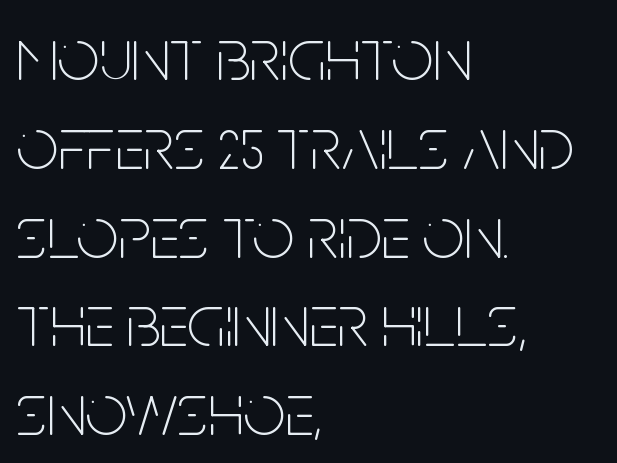
The image shows 74 px thin, condensed sans-serif type, upright; set left-aligned, line spacing 1.2x, normal letter spacing, not underlined; low stroke contrast and a large x-height.
